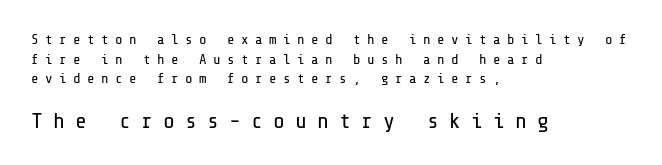
Q: Is the text bold? A: No.
Q: Is the text italic (slanted)? A: No, it is upright.
Q: Is the text underlined? A: No.
Q: How is the paragraph aligned? A: Left-aligned.
Q: Is the spacing between letters normal or unusually wide? A: Unusually wide.
Q: Is the spacing between lines tight, normal or loose? A: Normal.
Q: Which block of text is set in a larger size, the first (top) or the second (bottom)? A: The second (bottom) one.
